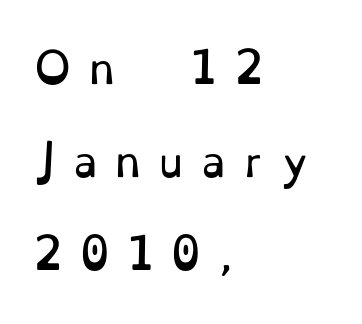
{"italic": "no", "bold": "no", "weight": "regular", "width": "normal", "stroke_contrast": "low", "x_height": "small", "monospaced": "no", "underline": "no", "align": "left", "line_spacing": "loose", "line_spacing_ratio": 2.32, "letter_spacing": "wide", "letter_spacing_em": 0.45, "glyph_px": 40}
